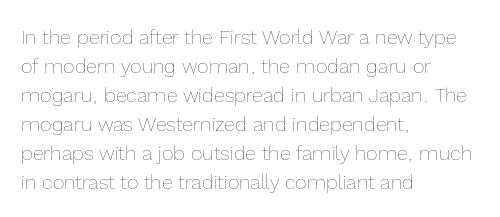
{"italic": "no", "bold": "no", "underline": "no", "align": "left", "line_spacing": "normal", "line_spacing_ratio": 1.45, "letter_spacing": "normal", "letter_spacing_em": 0.0, "glyph_px": 20}
